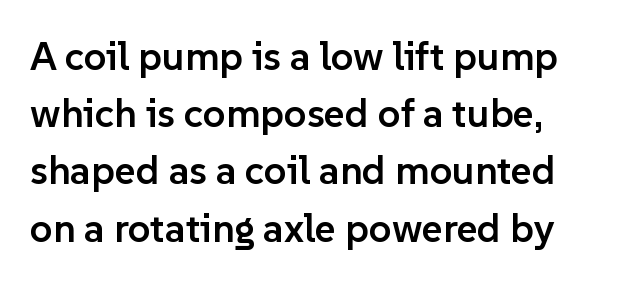
The image shows 40 px semibold sans-serif type, upright; set normal line spacing (1.43x), normal letter spacing, not underlined; low stroke contrast and a medium x-height.
